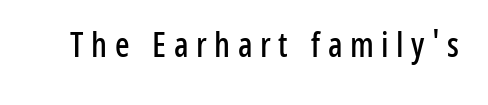
Q: Is the text italic (slanted)? A: No, it is upright.
Q: Is the typeface a serif or a sans-serif typeface? A: Sans-serif.
Q: Is the text underlined? A: No.
Q: Is the spacing between letters normal or unusually wide? A: Unusually wide.
Q: Width (condensed, normal, or wide)? A: Condensed.
Q: Stroke contrast? A: Low.
Q: x-height? A: Medium.
Q: Monospaced? A: No.
